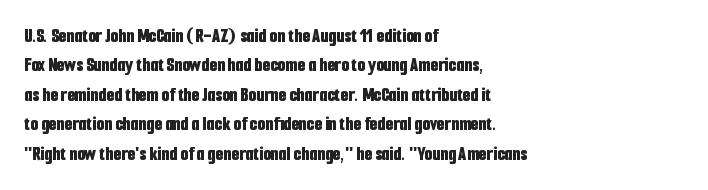
The image shows 20 px bold type, upright; set left-aligned, normal line spacing (1.47x), normal letter spacing, not underlined.
